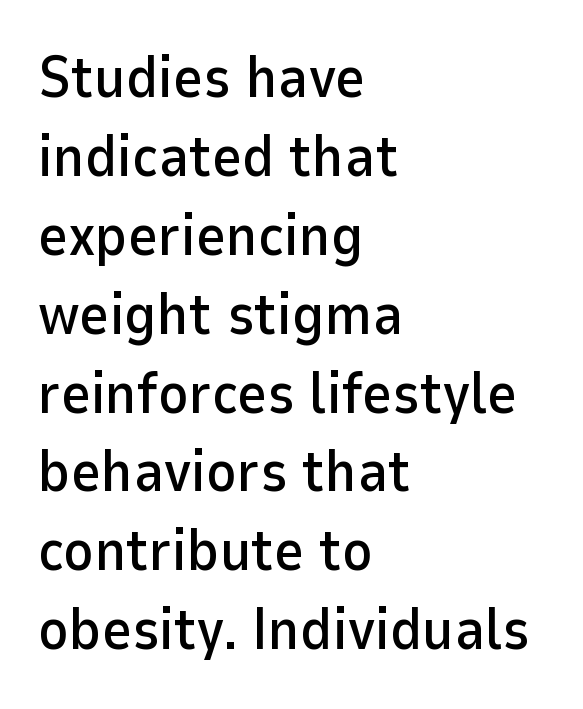
The image shows 58 px sans-serif type, upright; set left-aligned, normal line spacing (1.36x), normal letter spacing, not underlined; low stroke contrast and a medium x-height.
